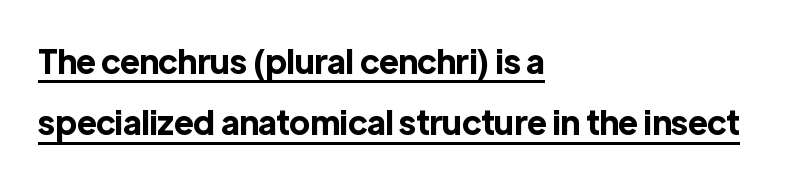
Upright lettering throughout. You can see a thin bar hugging the bottom of the glyphs. Standard letterfit; no display-style spreading of the glyphs. Classification — sans serif. The typesetter chose a ragged-right arrangement here. The rendering uses natural spacing where letterforms have individual widths.
